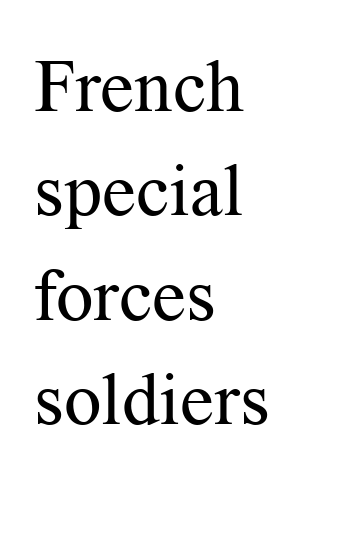
The image shows 74 px regular-weight serif type, upright; set left-aligned, normal line spacing (1.41x), normal letter spacing, not underlined; medium stroke contrast and a medium x-height.
